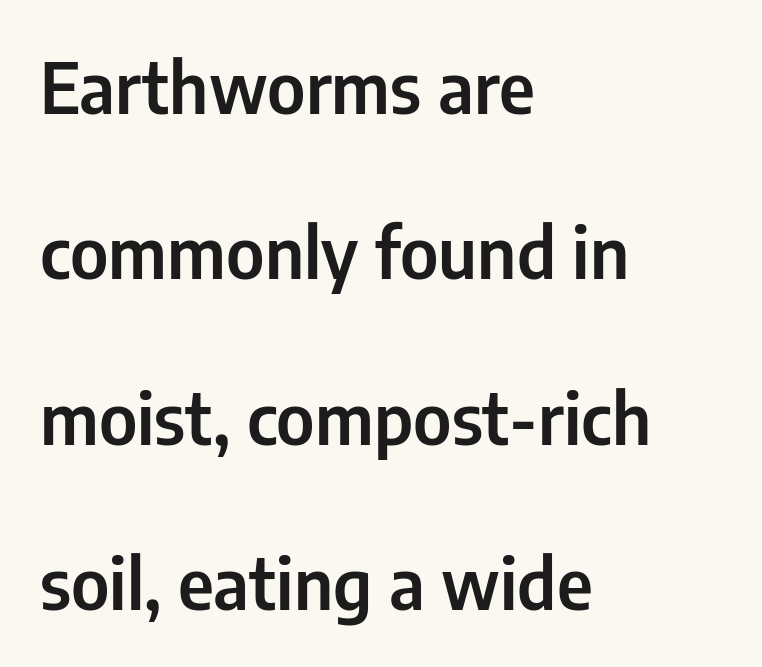
Q: Is the text italic (slanted)? A: No, it is upright.
Q: Is the typeface a serif or a sans-serif typeface? A: Sans-serif.
Q: Is the text underlined? A: No.
Q: How is the paragraph aligned? A: Left-aligned.
Q: Is the spacing between letters normal or unusually wide? A: Normal.
Q: Is the spacing between lines tight, normal or loose? A: Loose.
Q: Width (condensed, normal, or wide)? A: Condensed.
Q: Stroke contrast? A: Low.
Q: x-height? A: Medium.
Q: Monospaced? A: No.
